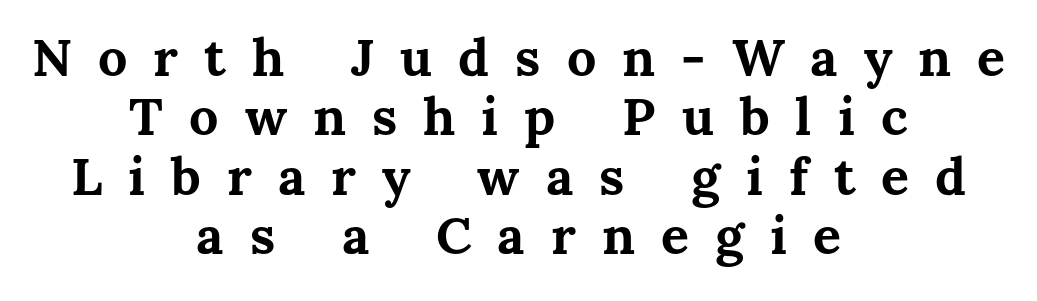
The specimen omits any rule beneath the text block's lines. You could only call the tracking loose — the letters float apart. Varying glyph widths throughout — classic text-font behaviour. Every letter is thick-stroked: bold, no question. The rendering positions every line midway between the sides.
